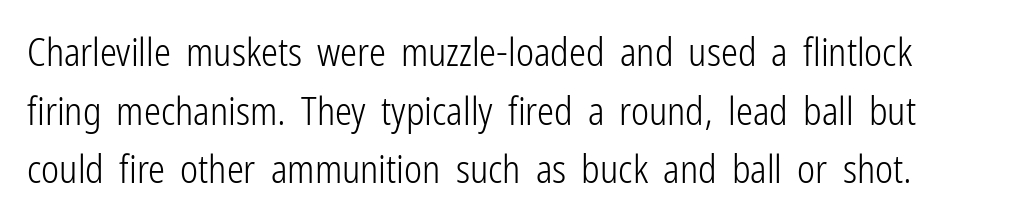
The image shows 38 px light, condensed sans-serif type, upright; set normal line spacing (1.54x), normal letter spacing, not underlined; low stroke contrast and a medium x-height.
